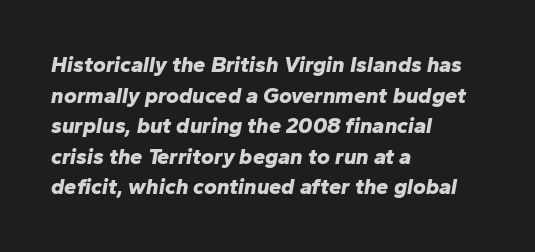
Does the lettering tilt? It does — this is italic. How are the letters spaced? Ordinarily, with no added tracking. The sample has been set heavy, in full bold. The space beneath each line is pristine and unruled. Compared with a centered layout, this one pins lines to the left instead. Horizontal bands of white between lines are of average thickness.
